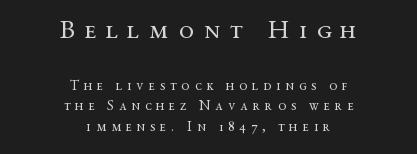
Size contrast runs from large at the top to small at the bottom. Weight: not bold — regular or lighter. Each new line begins a customary step beneath the previous one. Clear beneath every line of the passage. Leftover space on each line is divided equally before and after the words.
